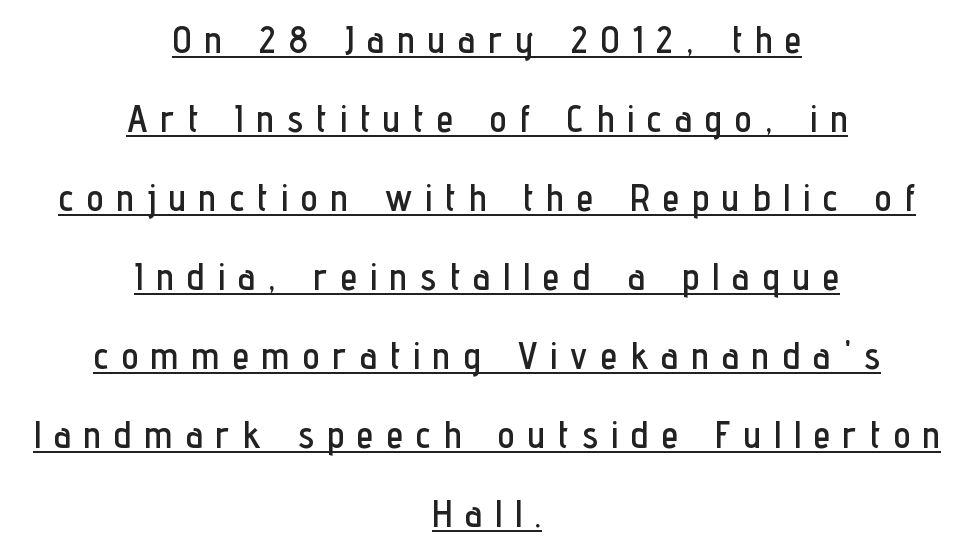
Q: Is the text italic (slanted)? A: No, it is upright.
Q: Is the typeface a serif or a sans-serif typeface? A: Sans-serif.
Q: Is the text underlined? A: Yes.
Q: How is the paragraph aligned? A: Centered.
Q: Is the spacing between letters normal or unusually wide? A: Unusually wide.
Q: Is the spacing between lines tight, normal or loose? A: Loose.
Q: Width (condensed, normal, or wide)? A: Condensed.
Q: Stroke contrast? A: Low.
Q: x-height? A: Medium.
Q: Monospaced? A: No.
